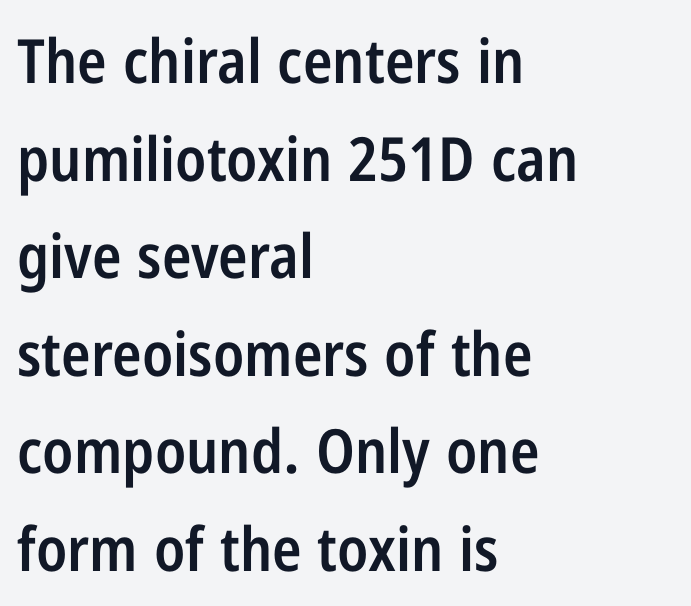
{"serif": "no", "italic": "no", "bold": "semi", "weight": "semibold", "width": "condensed", "stroke_contrast": "low", "x_height": "medium", "monospaced": "no", "underline": "no", "align": "left", "line_spacing": "normal", "line_spacing_ratio": 1.6, "letter_spacing": "normal", "letter_spacing_em": 0.0, "glyph_px": 61}
